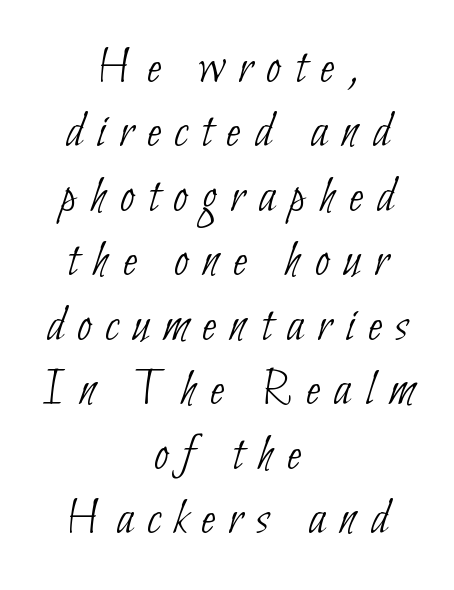
The image shows 52 px thin, condensed sans-serif type; set centered, line spacing 1.24x, unusually wide letter spacing (+0.27 em), not underlined; low stroke contrast and a small x-height.
